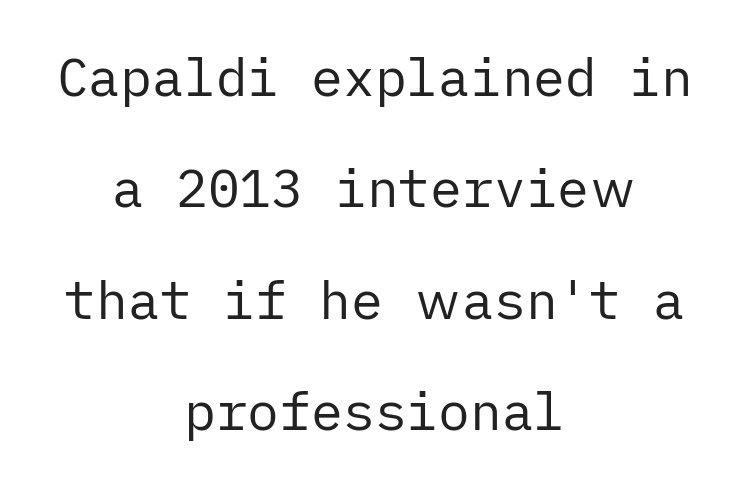
The image shows 53 px regular-weight sans-serif type, upright; set centered, loose line spacing (2.1x), normal letter spacing, not underlined; low stroke contrast and a medium x-height.
